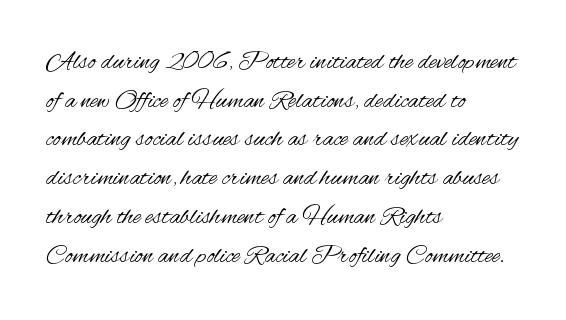
The weight tops out at a normal text grade. Words appear dense and cohesive because spacing is normal. If you drew a ruler down the left edge, every line would touch it. Line spacing here is normal. Underline: absent.
